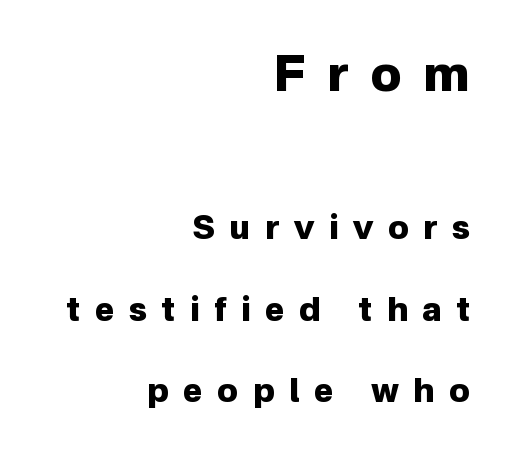
Is the letter spacing exaggerated? Yes — the characters are pushed far apart. If you measured baseline to baseline, you'd find a long distance. This layout puts the oversized block above and the modest block below. This rendering uses right alignment, leaving the left contour irregular. I'd describe the lettering as bold — thick and assertive. Designer's note — italics off, roman on.
